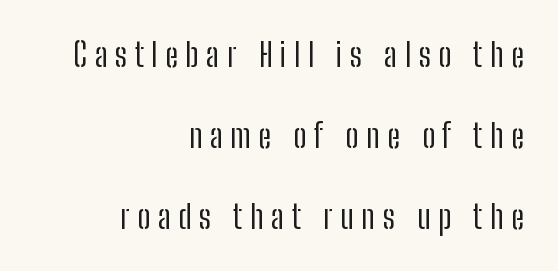
{"serif": "no", "italic": "no", "bold": "no", "weight": "regular", "width": "condensed", "stroke_contrast": "low", "x_height": "medium", "monospaced": "no", "underline": "no", "align": "right", "line_spacing": "loose", "line_spacing_ratio": 2.45, "letter_spacing": "wide", "letter_spacing_em": 0.23, "glyph_px": 33}
